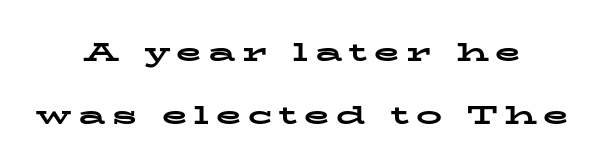
The image shows 26 px bold type, upright; set centered, loose line spacing (2.43x), unusually wide letter spacing (+0.26 em), not underlined.
